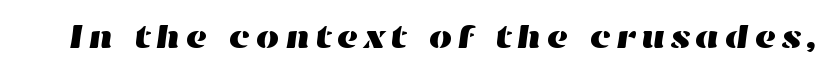
Q: Is the text underlined? A: No.
Q: Width (condensed, normal, or wide)? A: Wide.
Q: Stroke contrast? A: High.
Q: x-height? A: Medium.
Q: Monospaced? A: No.
